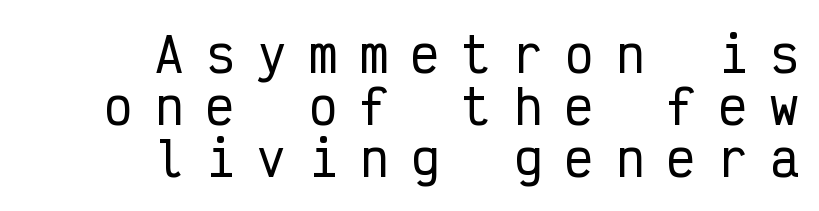
The image shows 47 px condensed sans-serif type, upright, monospaced; set right-aligned, tight line spacing (1.11x), unusually wide letter spacing (+0.49 em), not underlined; low stroke contrast and a medium x-height.
